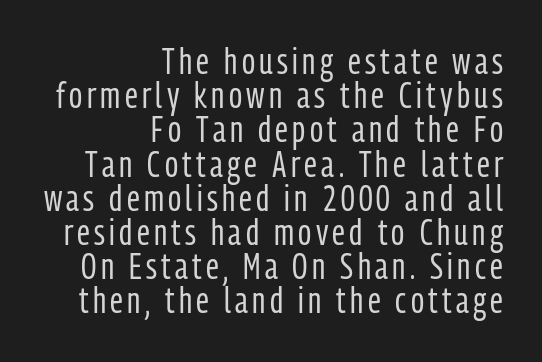
The image shows 36 px regular-weight, condensed sans-serif type, upright; set right-aligned, tight line spacing (0.95x), not underlined; low stroke contrast and a medium x-height.
